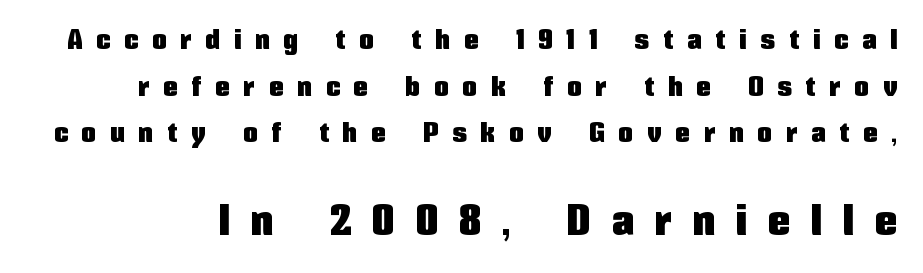
The image shows 44 px condensed sans-serif type, upright; set normal line spacing (1.61x), unusually wide letter spacing (+0.49 em), not underlined; the second (bottom) block is 1.52x larger; low stroke contrast and a medium x-height.
